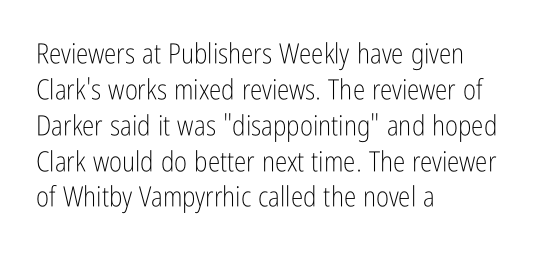
The passage shown is typeset with a sans-serif family. You could call the tracking neutral — neither tight nor loose. Varying glyph widths throughout — classic text-font behaviour. Italic? Not at all — the glyphs are vertical.
